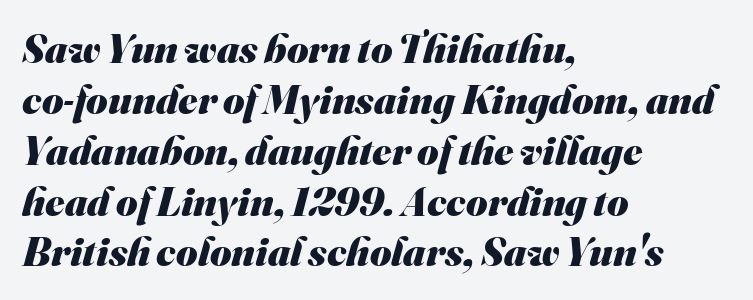
The image shows 41 px heavy sans-serif type; set left-aligned, line spacing 1.24x, normal letter spacing, not underlined; medium stroke contrast and a small x-height.
